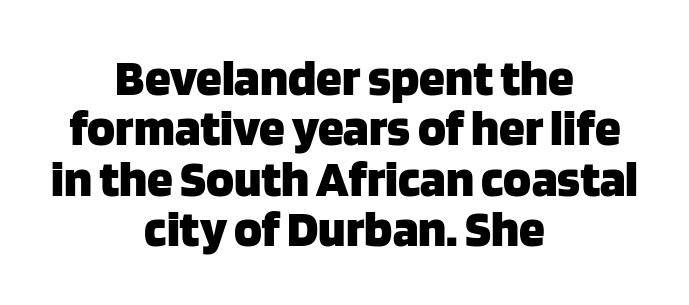
Q: Is the text bold? A: Yes.
Q: Is the text italic (slanted)? A: No, it is upright.
Q: Is the typeface a serif or a sans-serif typeface? A: Sans-serif.
Q: Is the text underlined? A: No.
Q: How is the paragraph aligned? A: Centered.
Q: Is the spacing between letters normal or unusually wide? A: Normal.
Q: Is the spacing between lines tight, normal or loose? A: Tight.
Q: Width (condensed, normal, or wide)? A: Normal.
Q: Stroke contrast? A: Low.
Q: x-height? A: Large.
Q: Monospaced? A: No.
